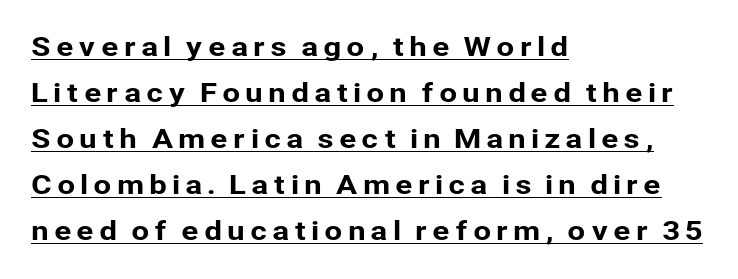
{"italic": "no", "underline": "yes", "align": "left", "line_spacing_ratio": 1.77, "glyph_px": 26}
